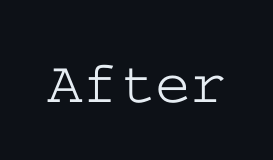
The image shows 61 px wide serif type, upright; set normal letter spacing, not underlined; low stroke contrast and a medium x-height.
